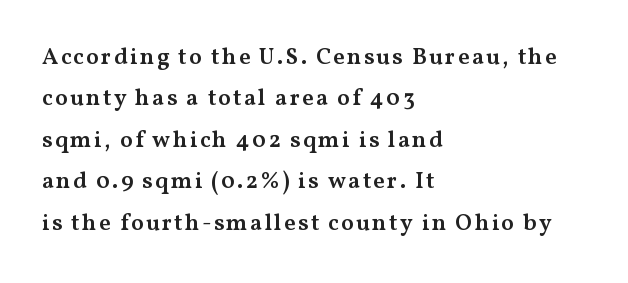
A bare baseline throughout the passage. Do the letters lean? They stand straight. The rag falls on the right side of this text block. A fair bit of extra ink — the face is semibold, not bold.
